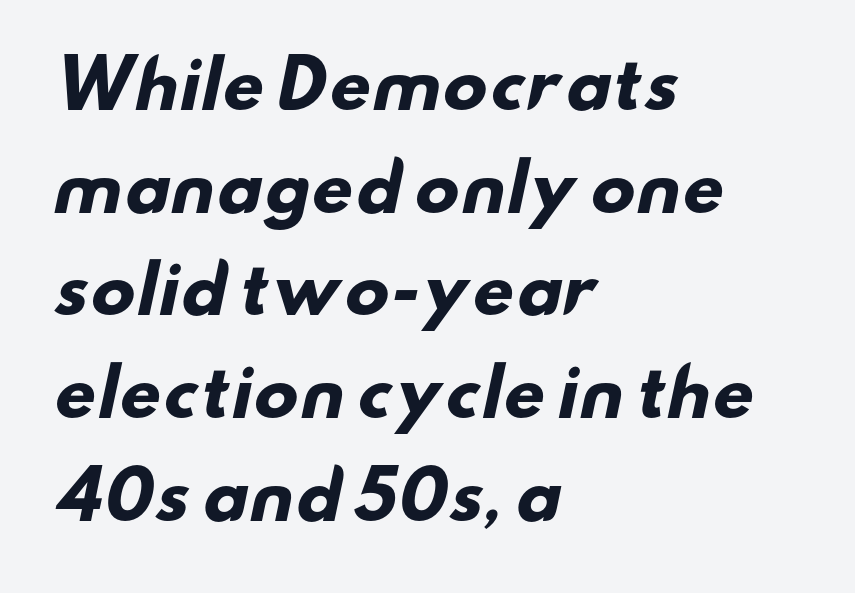
The face used here is a sans, in the tradition of grotesques and geometrics. The passage shown is typed in a proportional face where columns would drift. Pretty heavy lettering here — definitely bold. The gap between lines stays unmarked.
